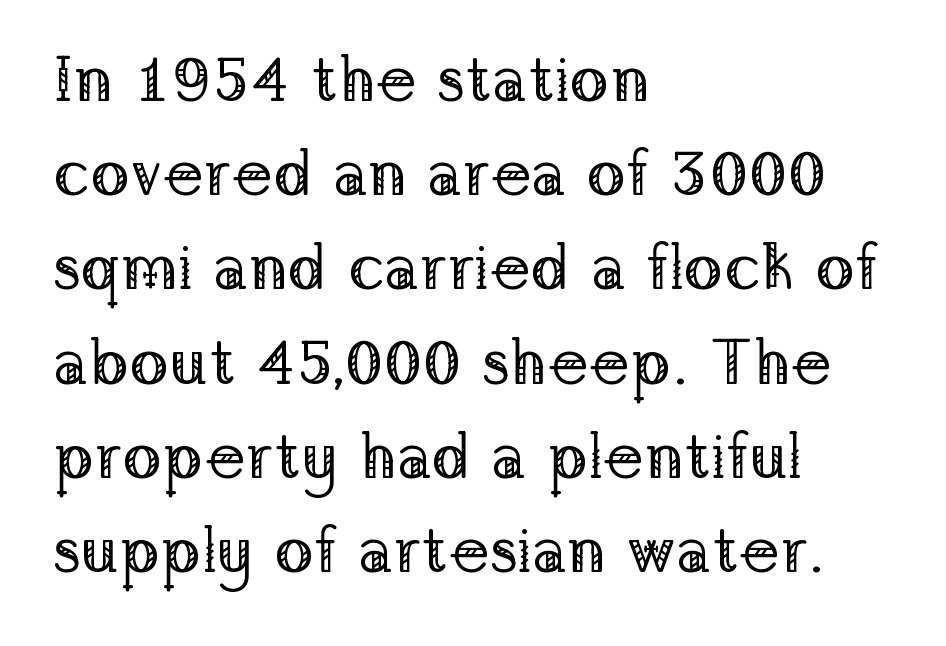
Q: Is the text bold? A: No.
Q: Is the text italic (slanted)? A: No, it is upright.
Q: Is the typeface a serif or a sans-serif typeface? A: Serif.
Q: Is the text underlined? A: No.
Q: How is the paragraph aligned? A: Left-aligned.
Q: Is the spacing between letters normal or unusually wide? A: Normal.
Q: Is the spacing between lines tight, normal or loose? A: Normal.
Q: Width (condensed, normal, or wide)? A: Normal.
Q: Stroke contrast? A: Low.
Q: x-height? A: Medium.
Q: Monospaced? A: No.
